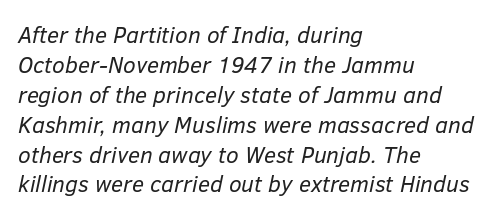
Q: Is the text bold? A: No.
Q: Is the text italic (slanted)? A: Yes, it leans right by about 12 degrees.
Q: Is the text underlined? A: No.
Q: How is the paragraph aligned? A: Left-aligned.
Q: Is the spacing between letters normal or unusually wide? A: Normal.
Q: Is the spacing between lines tight, normal or loose? A: Normal.
